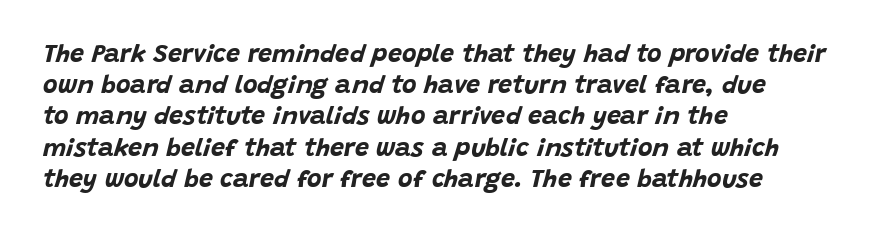
The image shows 25 px bold type, italic (leaning right); set left-aligned, normal line spacing (1.25x), normal letter spacing, not underlined.
